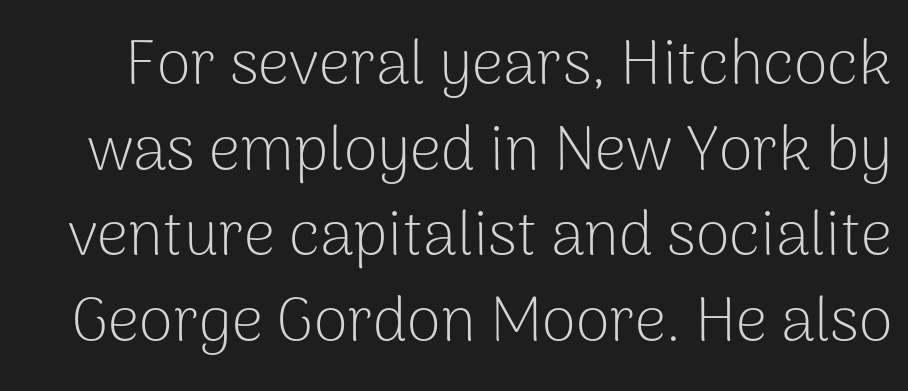
The image shows 62 px light sans-serif type, upright; set normal line spacing (1.38x), normal letter spacing, not underlined; low stroke contrast and a medium x-height.
